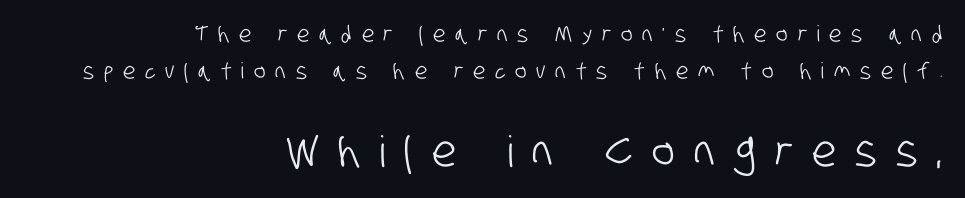
Check where the strokes stop: nothing finishes them off — pure sans. Honestly, the row spacing looks completely unremarkable. The face used here appears at its bigger size in the lower chunk. Does the copy run flush right? Yes — the right margin is perfectly even. A bare baseline throughout the passage.
